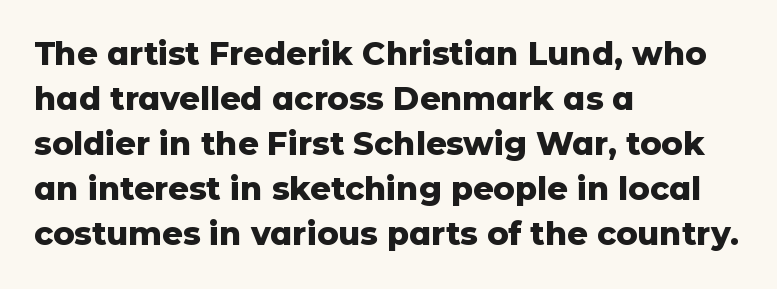
The image shows 32 px heavy sans-serif type, upright; set left-aligned, normal line spacing (1.41x), normal letter spacing, not underlined; low stroke contrast and a medium x-height.
